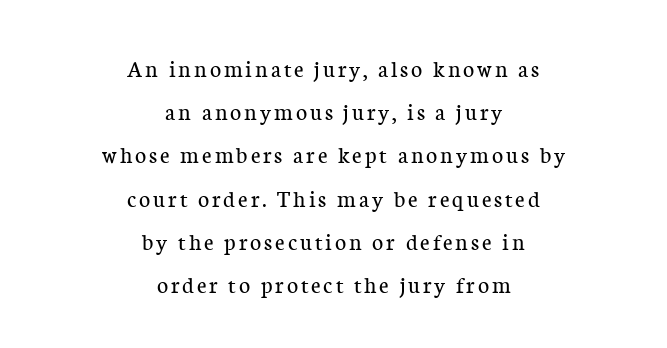
Q: Is the text bold? A: No.
Q: Is the text italic (slanted)? A: No, it is upright.
Q: Is the text underlined? A: No.
Q: How is the paragraph aligned? A: Centered.
